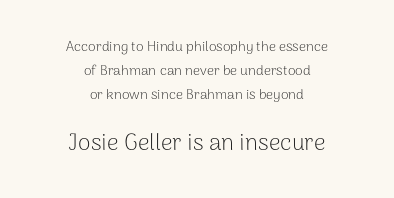
The emphasis by scale lands on block number two, below. Vertical spacing — default. Every stem runs plumb, perpendicular to the baseline. Descenders hang freely into open space.
